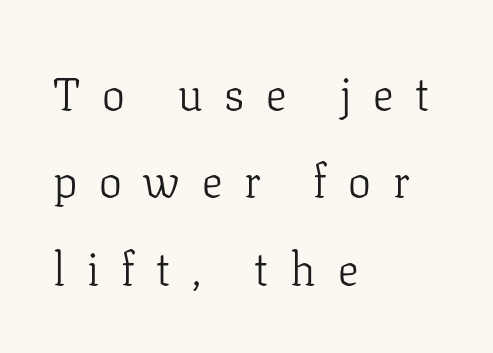
{"serif": "yes", "italic": "no", "bold": "no", "weight": "light", "width": "normal", "stroke_contrast": "low", "x_height": "medium", "monospaced": "no", "underline": "no", "align": "left", "line_spacing": "loose", "line_spacing_ratio": 1.9, "letter_spacing": "wide", "letter_spacing_em": 0.47, "glyph_px": 46}
